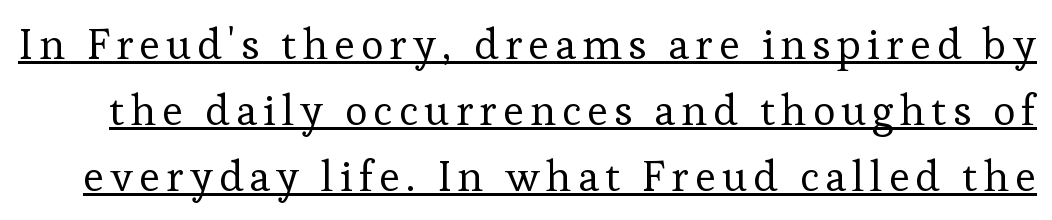
{"serif": "yes", "italic": "no", "bold": "no", "weight": "regular", "width": "normal", "stroke_contrast": "low", "x_height": "medium", "monospaced": "no", "underline": "yes", "line_spacing": "normal", "line_spacing_ratio": 1.53, "glyph_px": 43}
